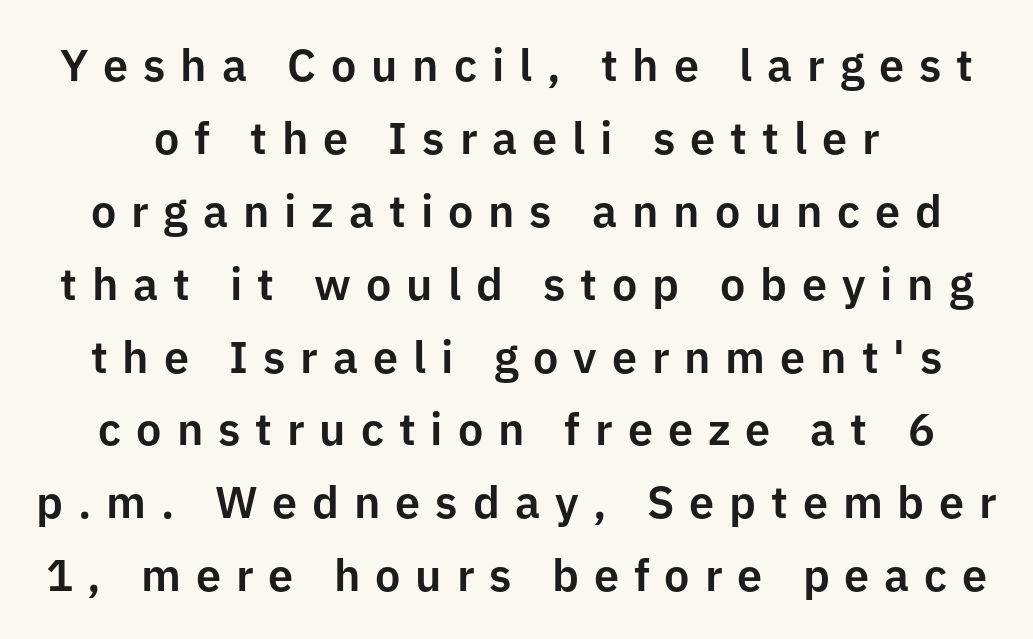
The foot of each line stays bare and open. Unlike a traditional serif, this face leaves its strokes unadorned. You could not count columns in this text — the font is proportionally spaced. Rendered with straight, roman letterforms. Baseline-to-baseline distance is the conventional proportion of letter height.
